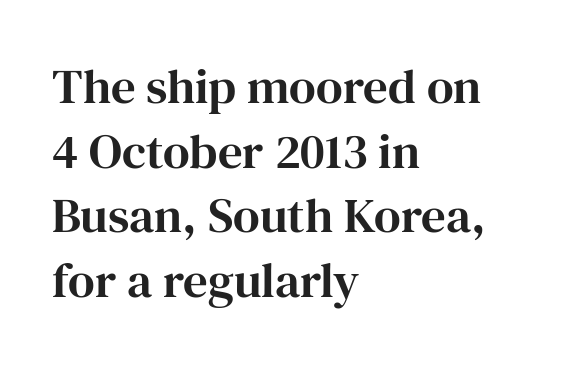
Q: Is the text italic (slanted)? A: No, it is upright.
Q: Is the typeface a serif or a sans-serif typeface? A: Serif.
Q: Is the text underlined? A: No.
Q: How is the paragraph aligned? A: Left-aligned.
Q: Is the spacing between letters normal or unusually wide? A: Normal.
Q: Is the spacing between lines tight, normal or loose? A: Normal.
Q: Width (condensed, normal, or wide)? A: Normal.
Q: Stroke contrast? A: High.
Q: x-height? A: Medium.
Q: Monospaced? A: No.
